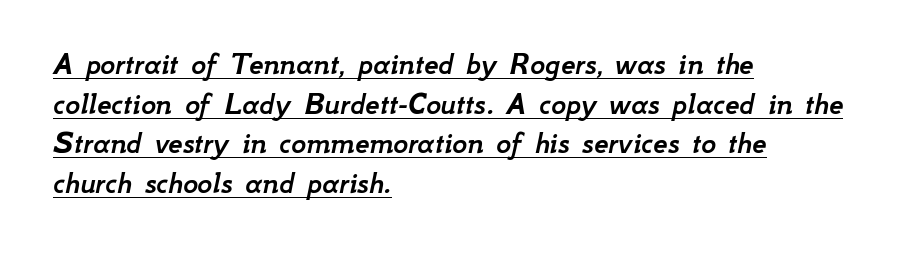
The image shows 32 px text type, italic (leaning right); set left-aligned, line spacing 1.24x, normal letter spacing, underlined; low stroke contrast and a small x-height.
